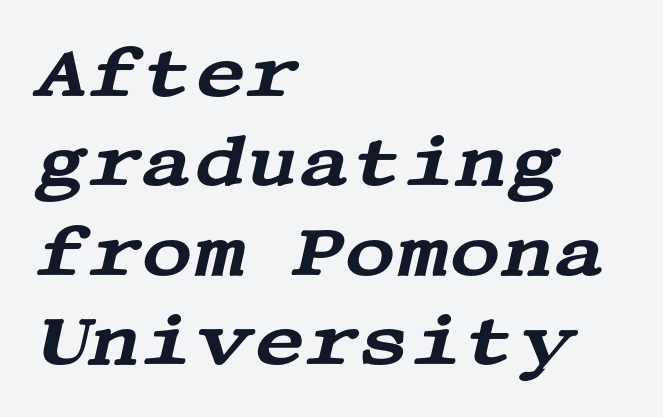
{"serif": "yes", "italic": "yes", "lean": "right", "slant_degrees": 13, "width": "wide", "stroke_contrast": "medium", "x_height": "large", "underline": "no", "align": "left", "line_spacing": "normal", "line_spacing_ratio": 1.26, "letter_spacing": "normal", "letter_spacing_em": 0.0, "glyph_px": 71}
